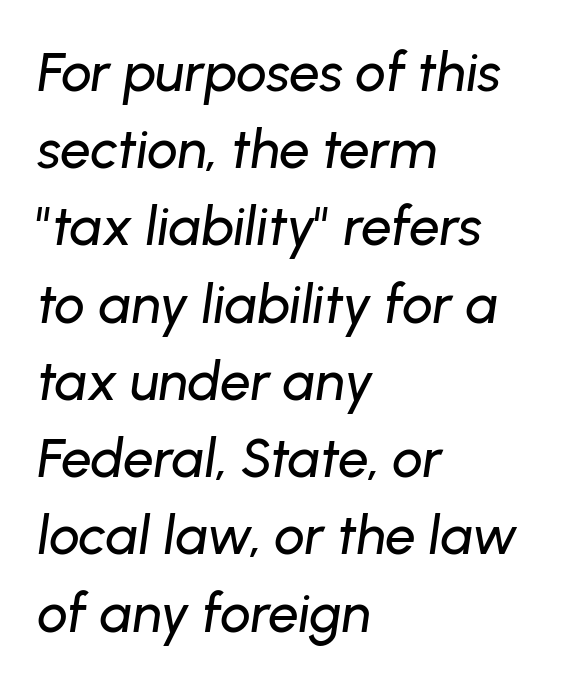
The image shows 54 px text type, italic (leaning right); set left-aligned, normal line spacing (1.43x), normal letter spacing, not underlined; low stroke contrast and a medium x-height.
